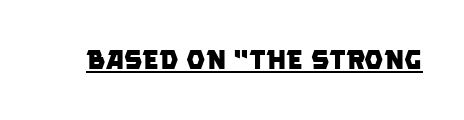
{"bold": "yes", "underline": "yes", "letter_spacing": "normal", "letter_spacing_em": 0.0, "glyph_px": 27}
